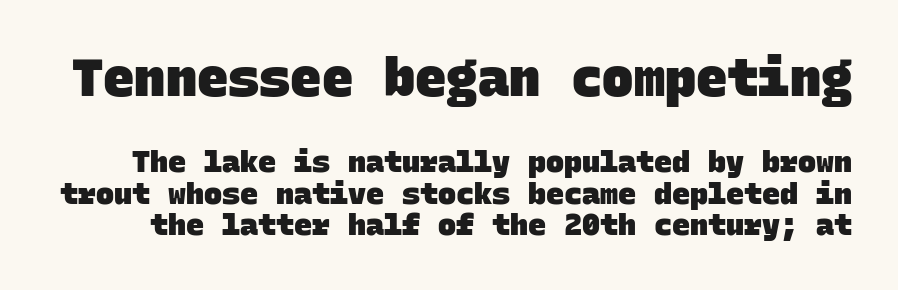
The image shows 52 px heavy sans-serif type, monospaced; set tight line spacing (1.06x), normal letter spacing, not underlined; the first (top) block is 1.73x larger; low stroke contrast and a large x-height.
